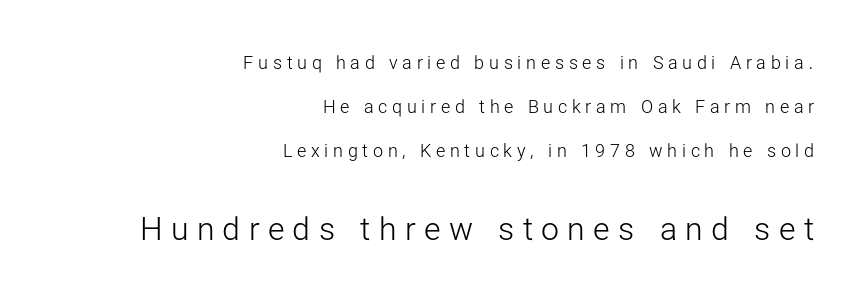
The words here are not underlined. The characters are drawn with everyday or finer stroke widths. What kind of face is this? One without serifs — a sans. Display-style spreading of the glyphs; the letterfit is very open. The rendering uses natural spacing where letterforms have individual widths.
